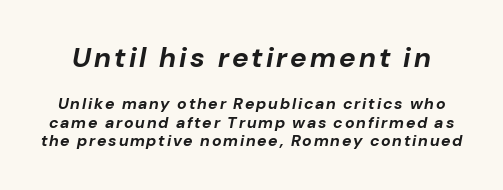
The image shows 28 px bold type, italic (leaning right); set tight line spacing (1.14x), not underlined; the first (top) block is 1.75x larger; low stroke contrast and a medium x-height.
